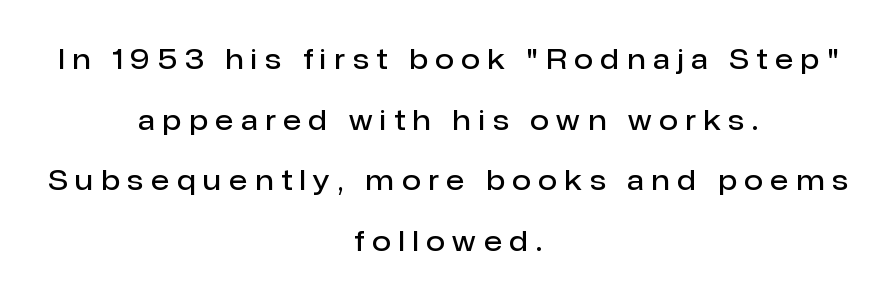
{"italic": "no", "bold": "semi", "underline": "no", "align": "center", "line_spacing": "loose", "line_spacing_ratio": 2.25, "letter_spacing": "wide", "letter_spacing_em": 0.29, "glyph_px": 27}
